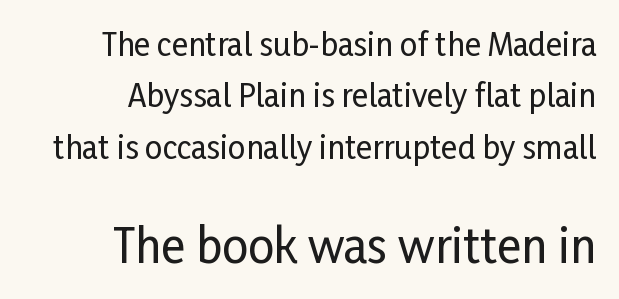
Q: Is the text italic (slanted)? A: No, it is upright.
Q: Is the typeface a serif or a sans-serif typeface? A: Sans-serif.
Q: Is the text underlined? A: No.
Q: How is the paragraph aligned? A: Right-aligned.
Q: Is the spacing between letters normal or unusually wide? A: Normal.
Q: Is the spacing between lines tight, normal or loose? A: Normal.
Q: Which block of text is set in a larger size, the first (top) or the second (bottom)? A: The second (bottom) one.
Q: Width (condensed, normal, or wide)? A: Condensed.
Q: Stroke contrast? A: Low.
Q: x-height? A: Medium.
Q: Monospaced? A: No.
